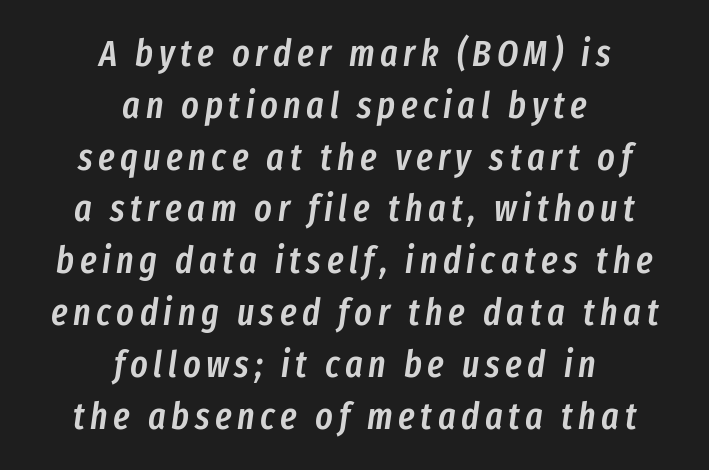
Q: Is the text bold? A: Semi-bold.
Q: Is the text italic (slanted)? A: Yes, it leans right by about 8 degrees.
Q: Is the text underlined? A: No.
Q: How is the paragraph aligned? A: Centered.
Q: Is the spacing between lines tight, normal or loose? A: Normal.
Q: Width (condensed, normal, or wide)? A: Condensed.
Q: Stroke contrast? A: Low.
Q: x-height? A: Medium.
Q: Monospaced? A: No.
